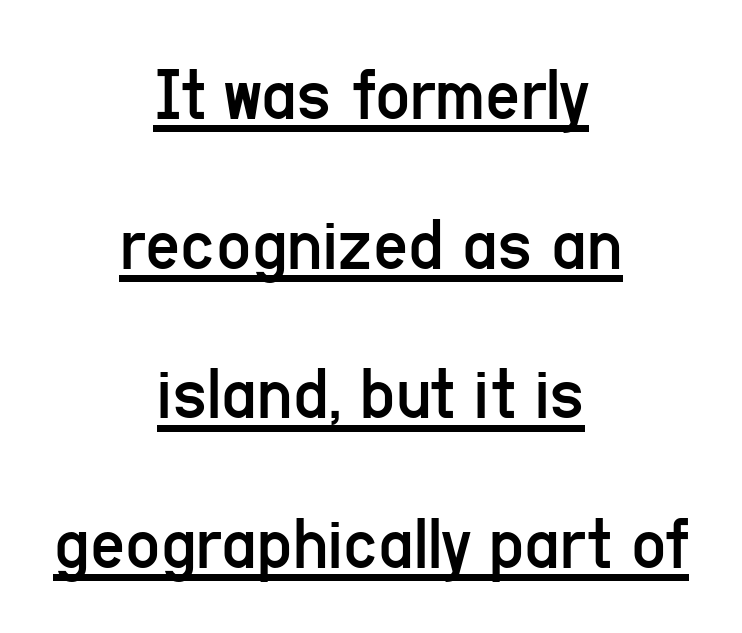
The image shows 76 px regular-weight, condensed sans-serif type, upright; set centered, loose line spacing (1.97x), normal letter spacing, underlined; low stroke contrast and a medium x-height.
